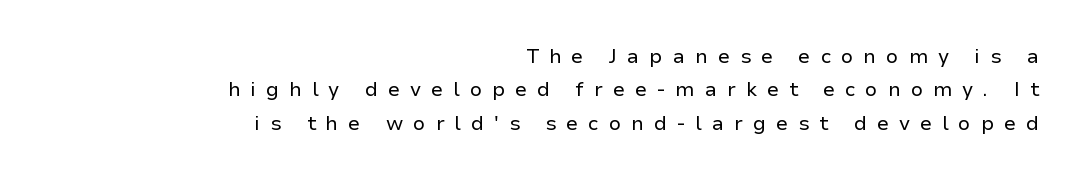
The area under the type is left untouched. Horizontally, the lines are justified to the trailing edge only. The typography opts for an upright posture over an oblique one. Students, note that the glyphs here are deliberately spaced far apart. Each stroke keeps to a modest, everyday thickness or less.
